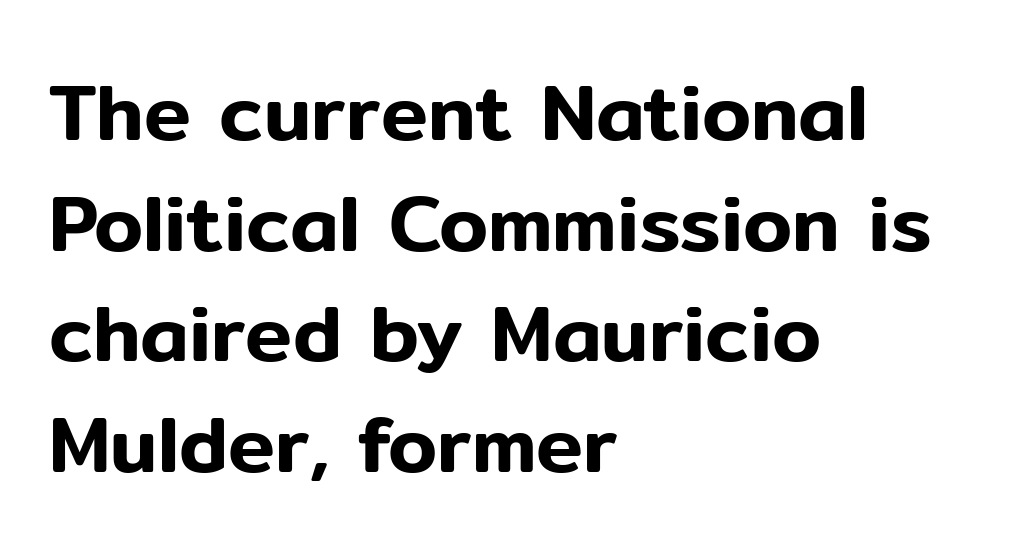
Q: Is the text italic (slanted)? A: No, it is upright.
Q: Is the typeface a serif or a sans-serif typeface? A: Sans-serif.
Q: Is the text underlined? A: No.
Q: How is the paragraph aligned? A: Left-aligned.
Q: Is the spacing between letters normal or unusually wide? A: Normal.
Q: Is the spacing between lines tight, normal or loose? A: Normal.
Q: Width (condensed, normal, or wide)? A: Normal.
Q: Stroke contrast? A: Low.
Q: x-height? A: Medium.
Q: Monospaced? A: No.
